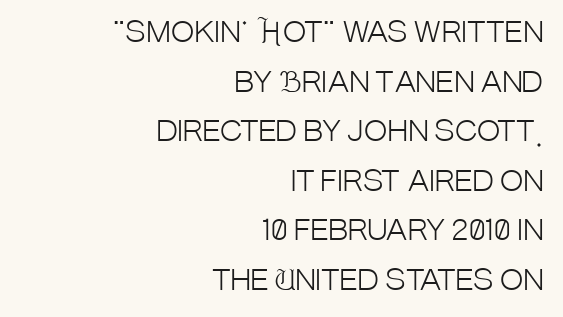
{"serif": "no", "italic": "no", "bold": "no", "weight": "light", "width": "condensed", "stroke_contrast": "low", "x_height": "large", "monospaced": "no", "underline": "no", "align": "right", "line_spacing_ratio": 1.77, "letter_spacing": "normal", "letter_spacing_em": 0.0, "glyph_px": 28}
